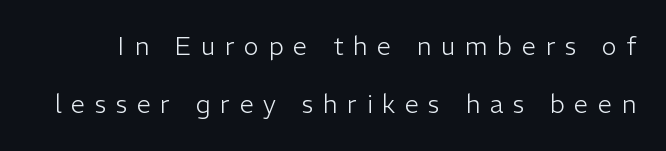
The image shows 25 px text type, upright; set loose line spacing (2.34x), unusually wide letter spacing (+0.39 em), not underlined.
